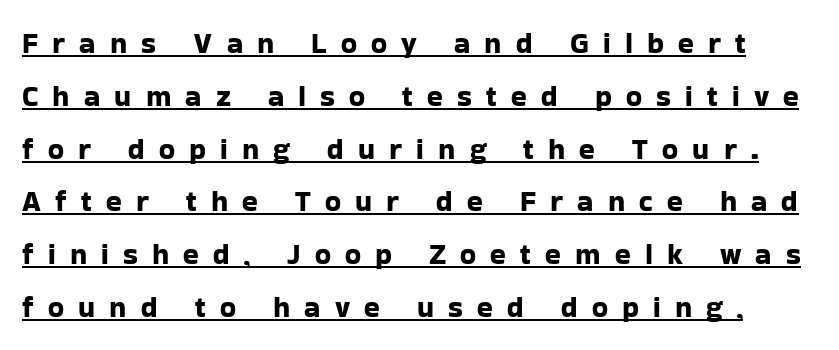
Q: Is the text italic (slanted)? A: No, it is upright.
Q: Is the typeface a serif or a sans-serif typeface? A: Sans-serif.
Q: Is the text underlined? A: Yes.
Q: Is the spacing between letters normal or unusually wide? A: Unusually wide.
Q: Width (condensed, normal, or wide)? A: Normal.
Q: Stroke contrast? A: Low.
Q: x-height? A: Medium.
Q: Monospaced? A: No.
